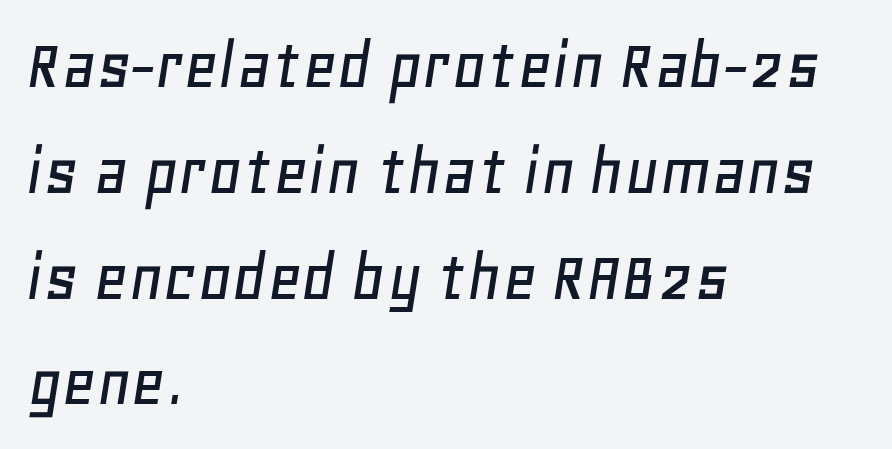
Q: Is the text italic (slanted)? A: Yes, it leans right by about 11 degrees.
Q: Is the text underlined? A: No.
Q: How is the paragraph aligned? A: Left-aligned.
Q: Is the spacing between letters normal or unusually wide? A: Normal.
Q: Is the spacing between lines tight, normal or loose? A: Normal.
Q: Width (condensed, normal, or wide)? A: Normal.
Q: Stroke contrast? A: Low.
Q: x-height? A: Large.
Q: Monospaced? A: No.
